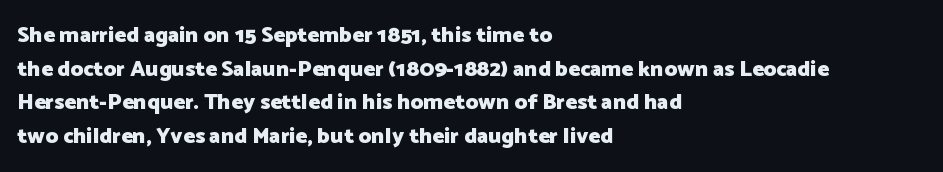
The image shows 22 px bold type, upright; set left-aligned, normal line spacing (1.53x), normal letter spacing, not underlined.
